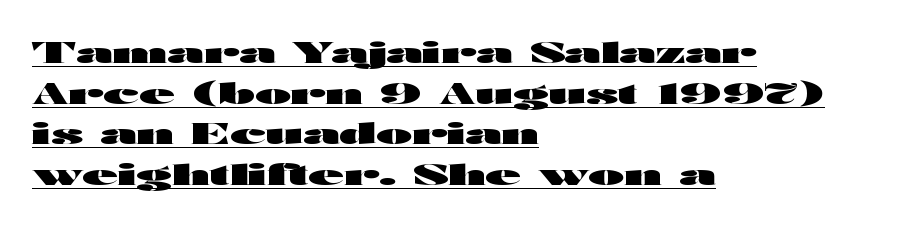
Somebody hit Ctrl+U on this one — the words are underlined. Glyph-to-glyph distance matches everyday printed text. Note the varied advance widths — an 'i' is clearly narrower than an 'm'. Line beginnings align vertically; line endings do not.
